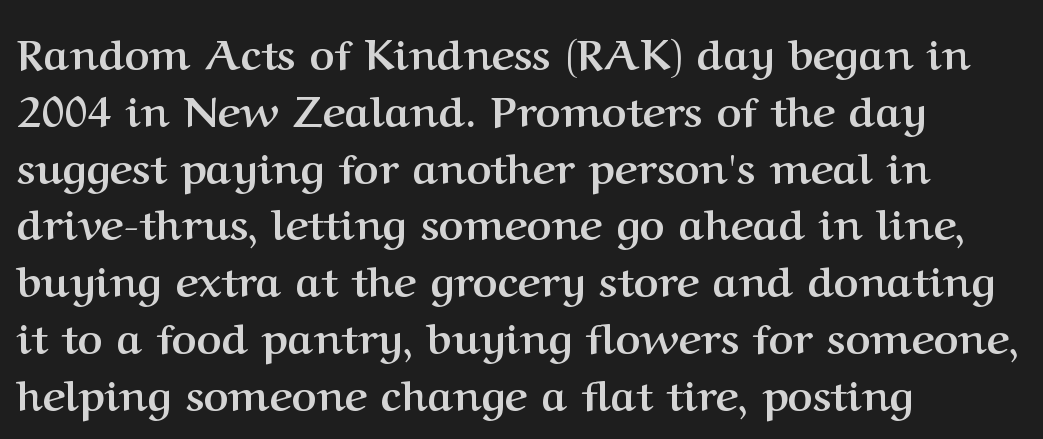
The image shows 43 px semibold serif type, upright; set left-aligned, normal line spacing (1.32x), normal letter spacing, not underlined; medium stroke contrast and a medium x-height.
